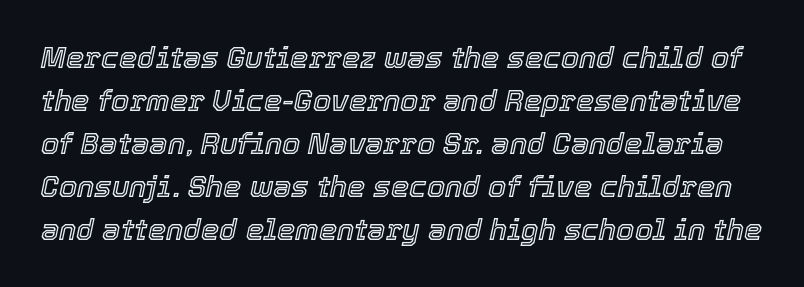
{"italic": "yes", "lean": "right", "slant_degrees": 12, "width": "normal", "x_height": "medium", "monospaced": "no", "underline": "no", "line_spacing": "normal", "line_spacing_ratio": 1.48, "letter_spacing": "normal", "letter_spacing_em": 0.0, "glyph_px": 29}
